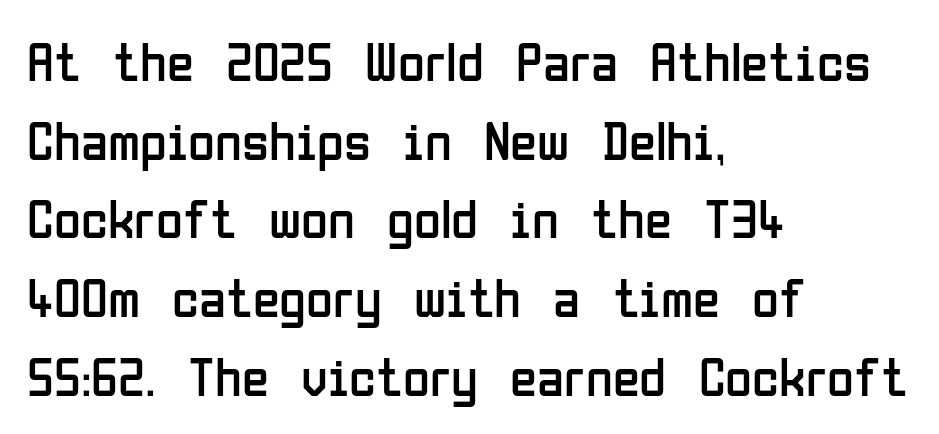
Q: Is the text bold? A: No.
Q: Is the text italic (slanted)? A: No, it is upright.
Q: Is the typeface a serif or a sans-serif typeface? A: Sans-serif.
Q: Is the text underlined? A: No.
Q: How is the paragraph aligned? A: Left-aligned.
Q: Is the spacing between letters normal or unusually wide? A: Normal.
Q: Is the spacing between lines tight, normal or loose? A: Normal.
Q: Width (condensed, normal, or wide)? A: Condensed.
Q: Stroke contrast? A: Low.
Q: x-height? A: Medium.
Q: Monospaced? A: No.
